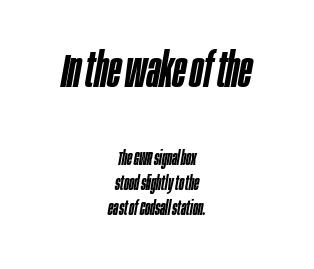
{"italic": "yes", "lean": "right", "slant_degrees": 10, "bold": "semi", "weight": "semibold", "width": "condensed", "stroke_contrast": "low", "x_height": "large", "monospaced": "no", "underline": "no", "align": "center", "line_spacing": "normal", "line_spacing_ratio": 1.31, "letter_spacing": "normal", "letter_spacing_em": 0.0, "larger_block": "first", "size_ratio": 2.53, "glyph_px": 48}
